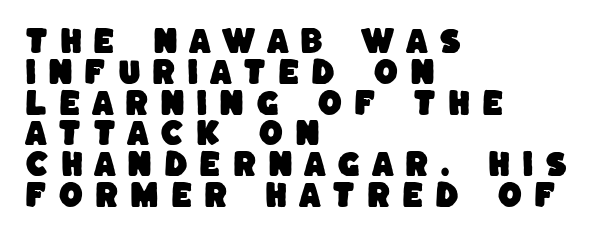
{"serif": "no", "width": "normal", "stroke_contrast": "low", "x_height": "large", "monospaced": "no", "underline": "no", "align": "left", "line_spacing": "tight", "line_spacing_ratio": 1.1, "letter_spacing": "wide", "letter_spacing_em": 0.41, "glyph_px": 28}
